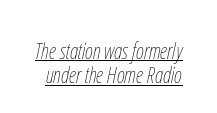
Q: Is the text bold? A: No.
Q: Is the text italic (slanted)? A: Yes, it leans right by about 12 degrees.
Q: Is the text underlined? A: Yes.
Q: Is the spacing between letters normal or unusually wide? A: Normal.
Q: Is the spacing between lines tight, normal or loose? A: Tight.
